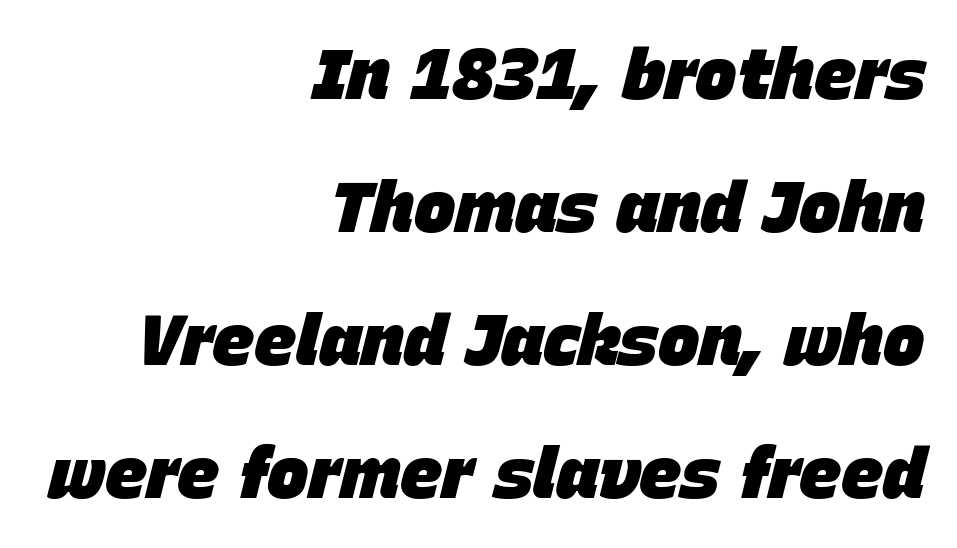
The image shows 70 px heavy type, italic (leaning right); set right-aligned, loose line spacing (1.9x), normal letter spacing, not underlined; low stroke contrast and a large x-height.
